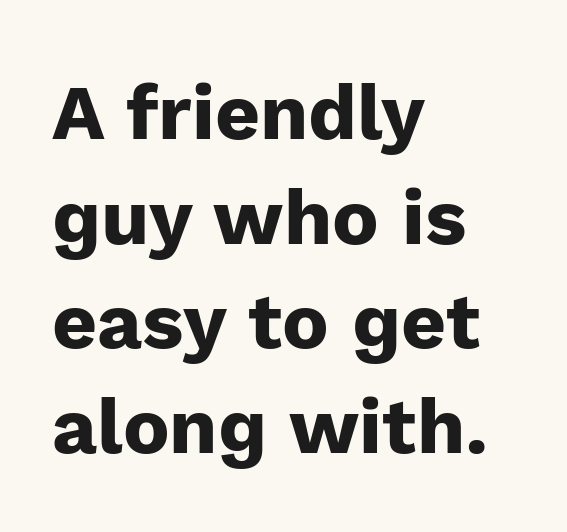
Vertically, the passage feels balanced, rows spaced as you'd expect. Strokes here are thick enough to call this a true bold. The passage shown is typed in a proportional face where columns would drift. Is the letter spacing exaggerated? No — it looks like the ordinary default. Regarding serifs, this sample does without them. The area under the type is left untouched.
